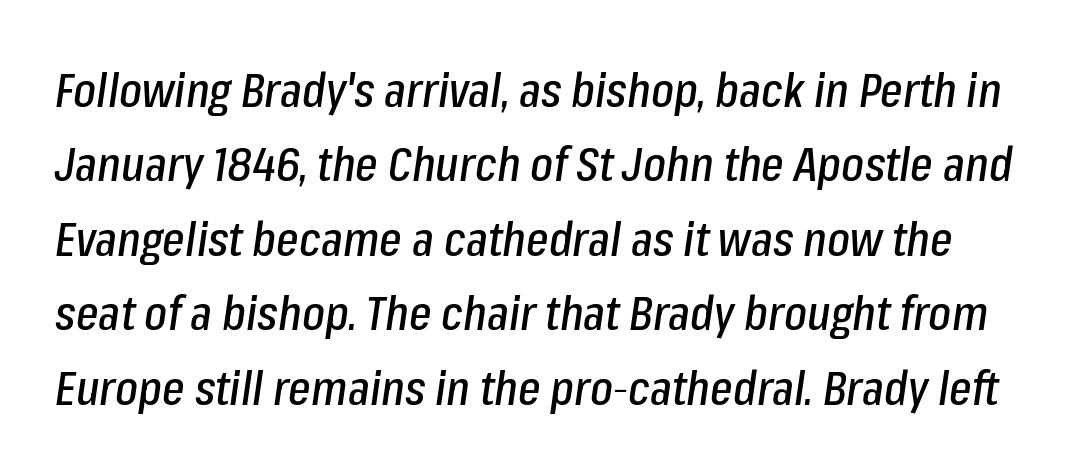
Q: Is the text italic (slanted)? A: Yes, it leans right by about 8 degrees.
Q: Is the text underlined? A: No.
Q: Is the spacing between letters normal or unusually wide? A: Normal.
Q: Is the spacing between lines tight, normal or loose? A: Normal.
Q: Width (condensed, normal, or wide)? A: Condensed.
Q: Stroke contrast? A: Low.
Q: x-height? A: Medium.
Q: Monospaced? A: No.
